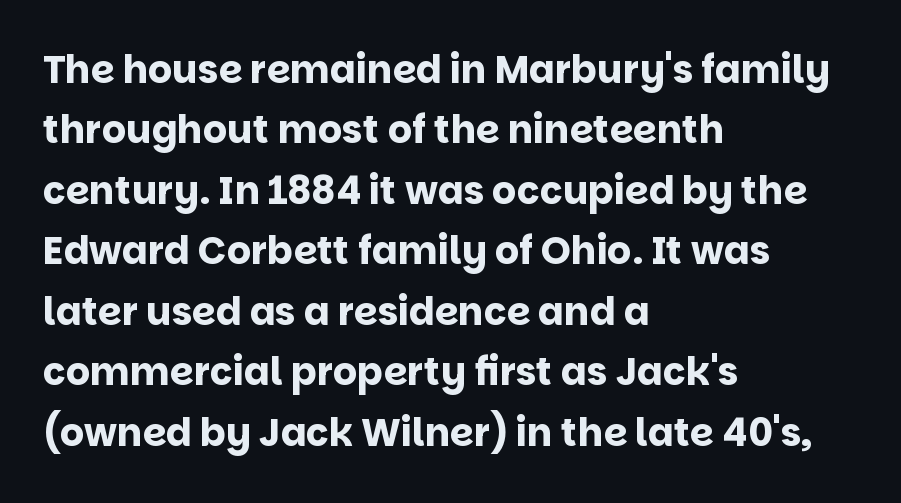
The image shows 38 px bold sans-serif type, upright; set left-aligned, normal line spacing (1.59x), normal letter spacing, not underlined; low stroke contrast and a large x-height.
